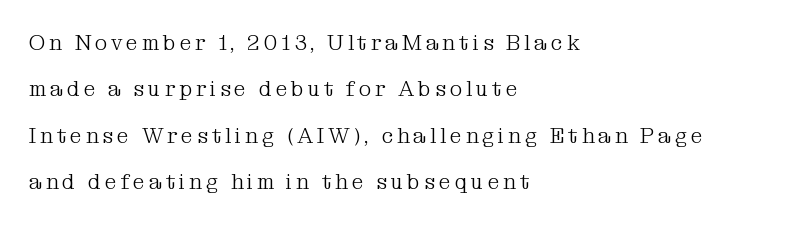
Q: Is the text bold? A: No.
Q: Is the text italic (slanted)? A: No, it is upright.
Q: Is the text underlined? A: No.
Q: How is the paragraph aligned? A: Left-aligned.
Q: Is the spacing between lines tight, normal or loose? A: Loose.
